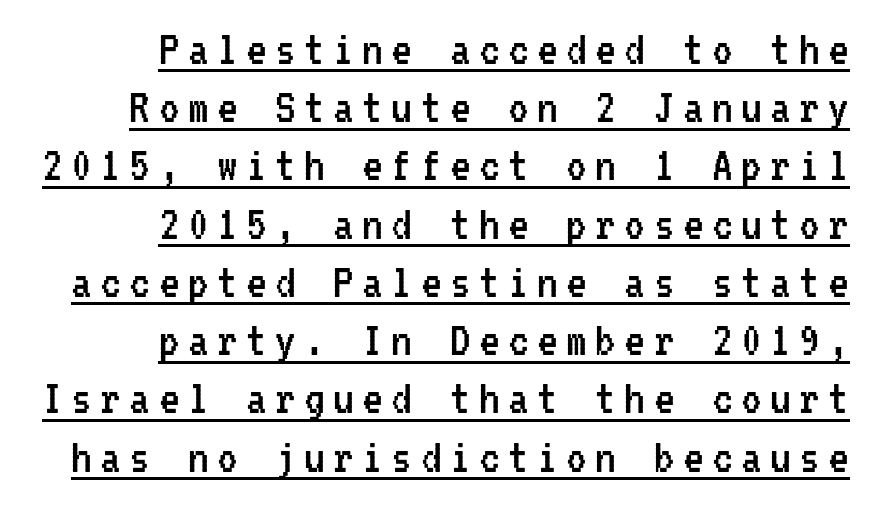
Q: Is the text bold? A: No.
Q: Is the text italic (slanted)? A: No, it is upright.
Q: Is the typeface a serif or a sans-serif typeface? A: Sans-serif.
Q: Is the text underlined? A: Yes.
Q: How is the paragraph aligned? A: Right-aligned.
Q: Is the spacing between lines tight, normal or loose? A: Tight.
Q: Width (condensed, normal, or wide)? A: Condensed.
Q: Stroke contrast? A: Low.
Q: x-height? A: Medium.
Q: Monospaced? A: Yes.
